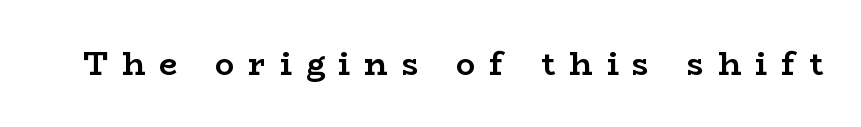
The image shows 32 px semibold, wide serif type, upright; set unusually wide letter spacing (+0.44 em), not underlined; low stroke contrast and a medium x-height.
